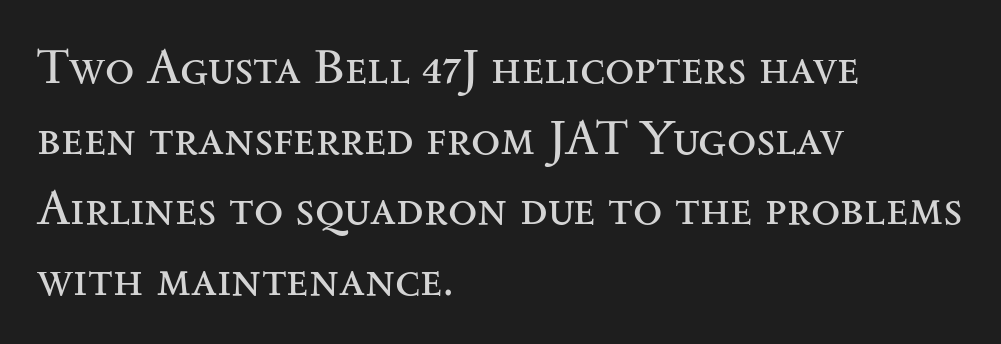
This rendering employs a face with finishing strokes, i.e., a serif. The rendering uses a moderate line-height, typical for paragraphs. This is not heavy type; no bold has been used. The passage shown is typed in a proportional face where columns would drift.
